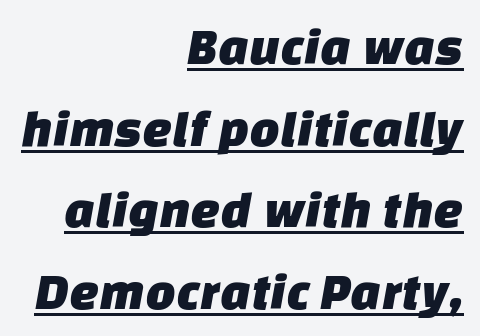
Q: Is the typeface a serif or a sans-serif typeface? A: Sans-serif.
Q: Is the text underlined? A: Yes.
Q: How is the paragraph aligned? A: Right-aligned.
Q: Is the spacing between letters normal or unusually wide? A: Normal.
Q: Is the spacing between lines tight, normal or loose? A: Normal.
Q: Width (condensed, normal, or wide)? A: Normal.
Q: Stroke contrast? A: Low.
Q: x-height? A: Large.
Q: Monospaced? A: No.
